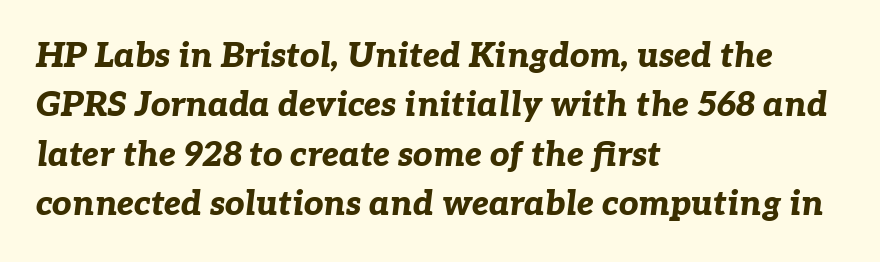
The image shows 34 px bold type, italic (leaning right); set left-aligned, normal line spacing (1.45x), normal letter spacing, not underlined; low stroke contrast and a medium x-height.
